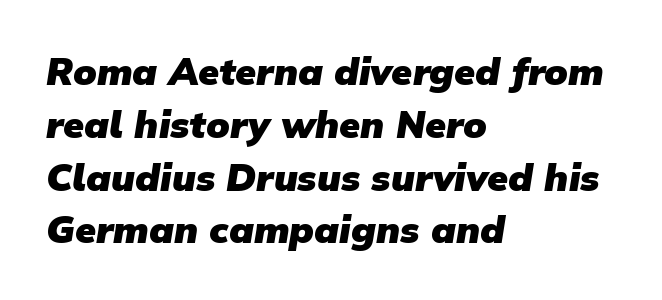
Q: Is the text bold? A: Yes.
Q: Is the typeface a serif or a sans-serif typeface? A: Sans-serif.
Q: Is the text underlined? A: No.
Q: How is the paragraph aligned? A: Left-aligned.
Q: Is the spacing between letters normal or unusually wide? A: Normal.
Q: Is the spacing between lines tight, normal or loose? A: Normal.
Q: Width (condensed, normal, or wide)? A: Normal.
Q: Stroke contrast? A: Low.
Q: x-height? A: Medium.
Q: Monospaced? A: No.
